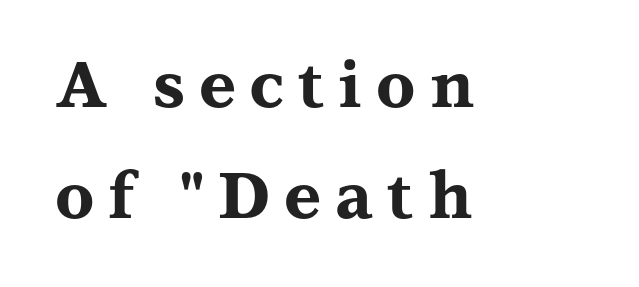
This is heavy type, rendered in bold. The letters advance in unequal steps, a hallmark of proportional type. These lines are composed in type with serifs. Leftover space on each line is placed entirely after the last word. The strip under each line holds only bare page. This is roman type, the default non-slanted kind.
